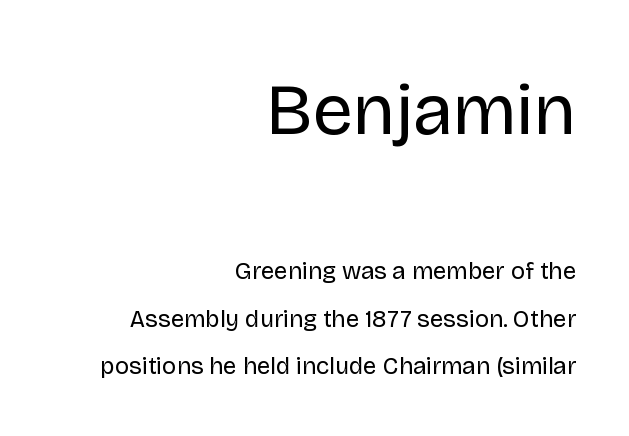
{"serif": "no", "italic": "no", "bold": "no", "weight": "regular", "width": "normal", "stroke_contrast": "low", "x_height": "large", "monospaced": "no", "underline": "no", "align": "right", "line_spacing": "loose", "line_spacing_ratio": 1.97, "letter_spacing": "normal", "letter_spacing_em": 0.0, "larger_block": "first", "size_ratio": 3.0, "glyph_px": 72}
